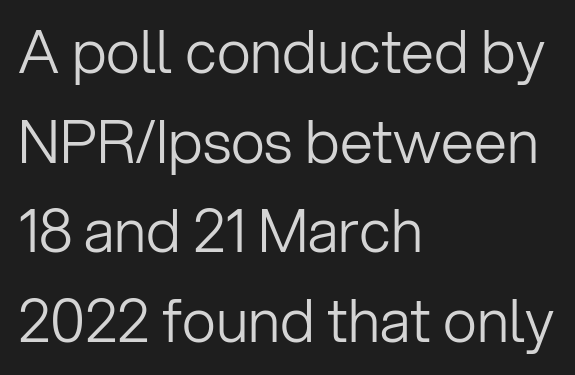
Spacing verdict: proportional, widths tailored to each character. The baseline area is clear. The setting favours the left margin, as ordinary paragraphs usually do. Serif or sans? Sans — the stroke terminals are bare.
